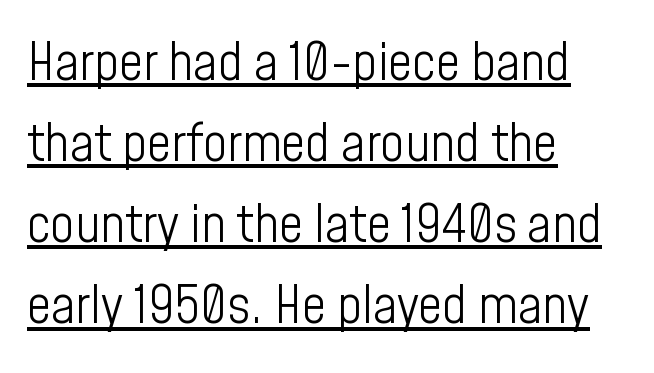
{"serif": "no", "italic": "no", "bold": "no", "weight": "light", "width": "condensed", "stroke_contrast": "low", "x_height": "medium", "monospaced": "no", "underline": "yes", "align": "left", "line_spacing": "normal", "line_spacing_ratio": 1.53, "letter_spacing": "normal", "letter_spacing_em": 0.0, "glyph_px": 53}
